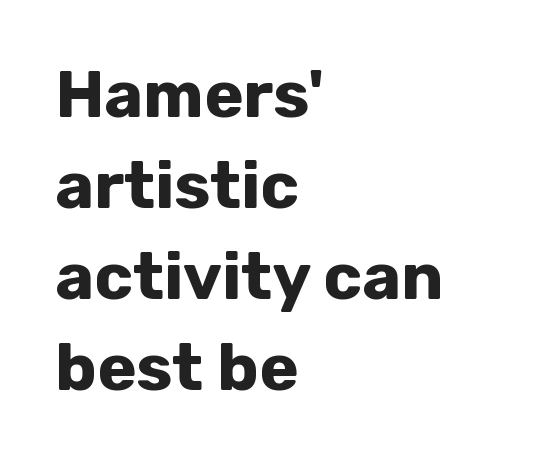
Clear beneath every line of the passage. Does the type have serifs? No, each stem ends abruptly. Does the leading feel generous? No, just average. The face used here is proportionally spaced, like ordinary book or web type. Ascenders rise straight up at ninety degrees. The setting favours the left margin, as ordinary paragraphs usually do.
